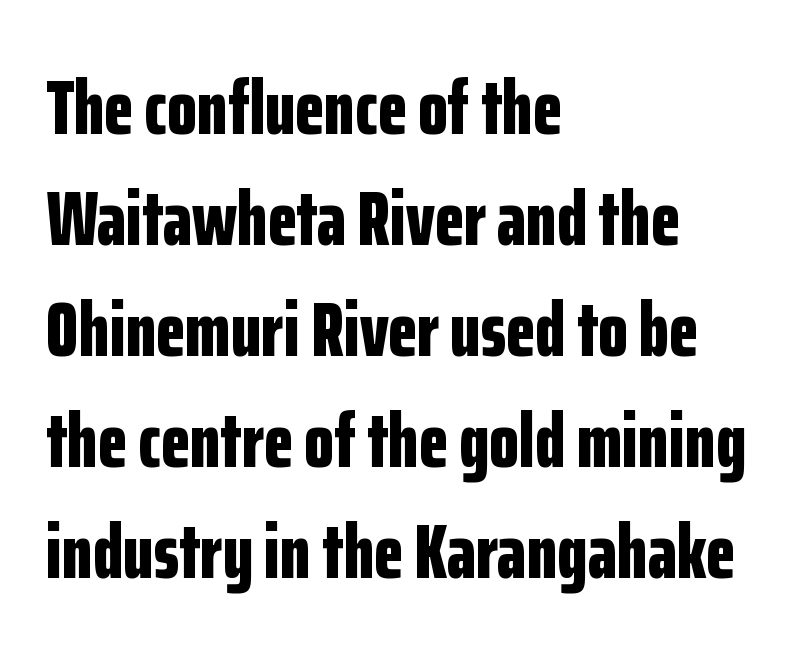
{"serif": "no", "italic": "no", "bold": "yes", "weight": "bold", "width": "condensed", "stroke_contrast": "low", "x_height": "medium", "monospaced": "no", "underline": "no", "align": "left", "line_spacing": "normal", "line_spacing_ratio": 1.44, "letter_spacing": "normal", "letter_spacing_em": 0.0, "glyph_px": 77}
